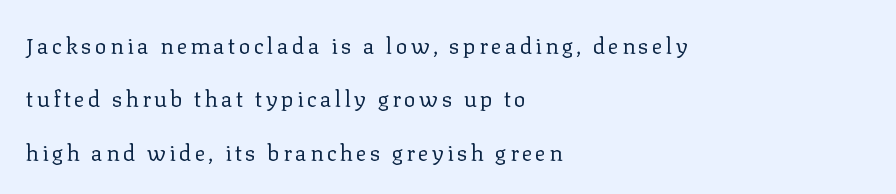
Q: Is the text bold? A: No.
Q: Is the text italic (slanted)? A: No, it is upright.
Q: Is the text underlined? A: No.
Q: How is the paragraph aligned? A: Left-aligned.
Q: Is the spacing between lines tight, normal or loose? A: Loose.
